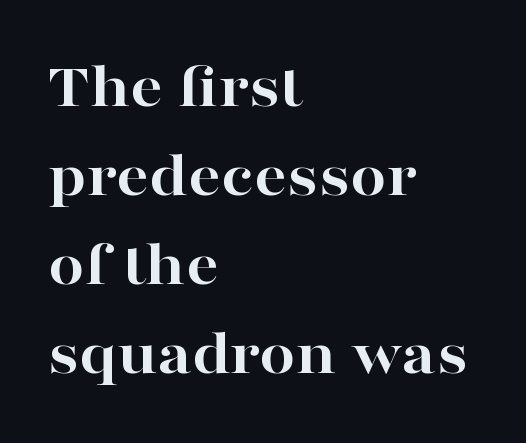
The lines sit at an ordinary, default distance from one another. Quick note: underline off. The sample has been set heavy, in full bold. The paragraph has a hard left edge and a soft right edge.
